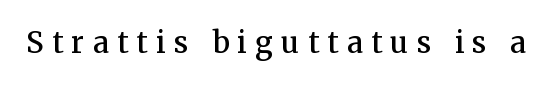
The image shows 29 px semibold serif type, upright; set unusually wide letter spacing (+0.29 em), not underlined; medium stroke contrast and a medium x-height.
